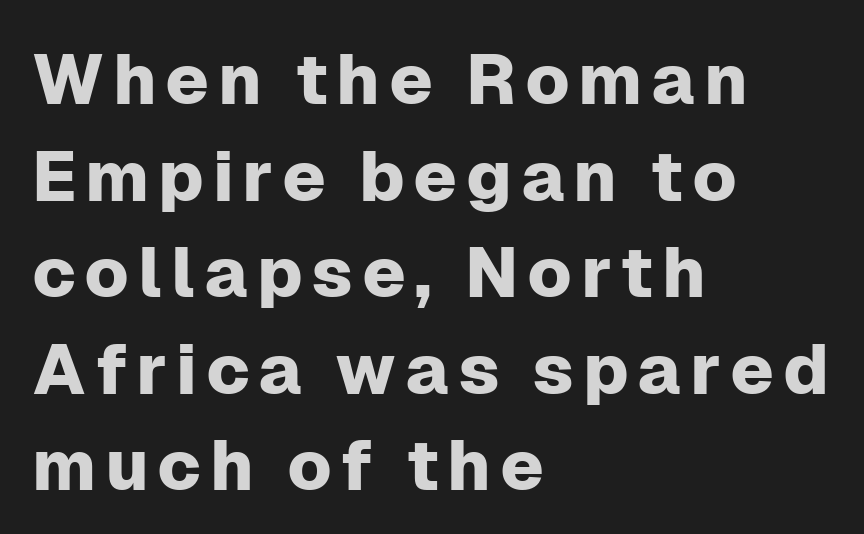
The image shows 71 px sans-serif type, upright; set left-aligned, normal line spacing (1.36x), not underlined; low stroke contrast and a medium x-height.
